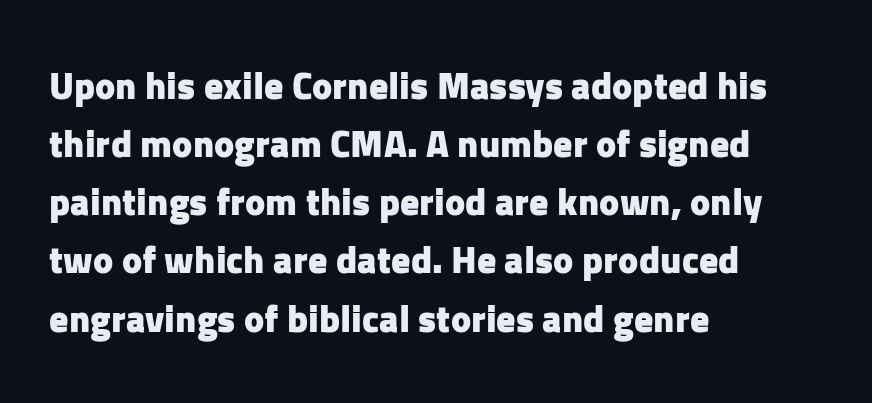
Q: Is the text bold? A: Yes.
Q: Is the text italic (slanted)? A: No, it is upright.
Q: Is the typeface a serif or a sans-serif typeface? A: Sans-serif.
Q: Is the text underlined? A: No.
Q: How is the paragraph aligned? A: Left-aligned.
Q: Is the spacing between letters normal or unusually wide? A: Normal.
Q: Is the spacing between lines tight, normal or loose? A: Normal.
Q: Width (condensed, normal, or wide)? A: Normal.
Q: Stroke contrast? A: Low.
Q: x-height? A: Medium.
Q: Monospaced? A: No.
